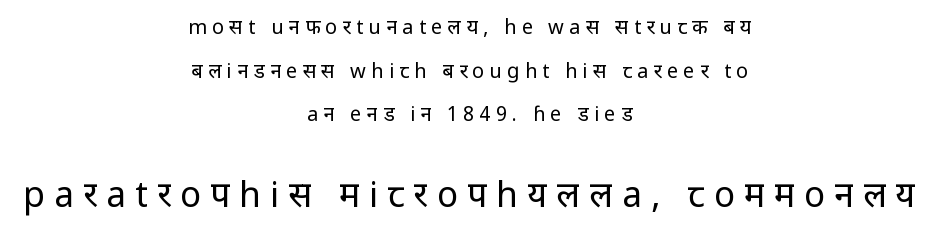
Q: Is the text bold? A: No.
Q: Is the text italic (slanted)? A: No, it is upright.
Q: Is the typeface a serif or a sans-serif typeface? A: Sans-serif.
Q: Is the text underlined? A: No.
Q: How is the paragraph aligned? A: Centered.
Q: Is the spacing between letters normal or unusually wide? A: Unusually wide.
Q: Is the spacing between lines tight, normal or loose? A: Loose.
Q: Which block of text is set in a larger size, the first (top) or the second (bottom)? A: The second (bottom) one.
Q: Width (condensed, normal, or wide)? A: Normal.
Q: Stroke contrast? A: Low.
Q: x-height? A: Medium.
Q: Monospaced? A: No.
